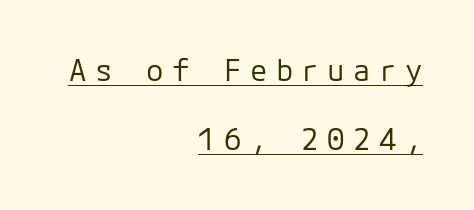
Q: Is the text bold? A: No.
Q: Is the text italic (slanted)? A: No, it is upright.
Q: Is the typeface a serif or a sans-serif typeface? A: Sans-serif.
Q: Is the text underlined? A: Yes.
Q: How is the paragraph aligned? A: Right-aligned.
Q: Is the spacing between letters normal or unusually wide? A: Unusually wide.
Q: Is the spacing between lines tight, normal or loose? A: Loose.
Q: Width (condensed, normal, or wide)? A: Normal.
Q: Stroke contrast? A: Low.
Q: x-height? A: Medium.
